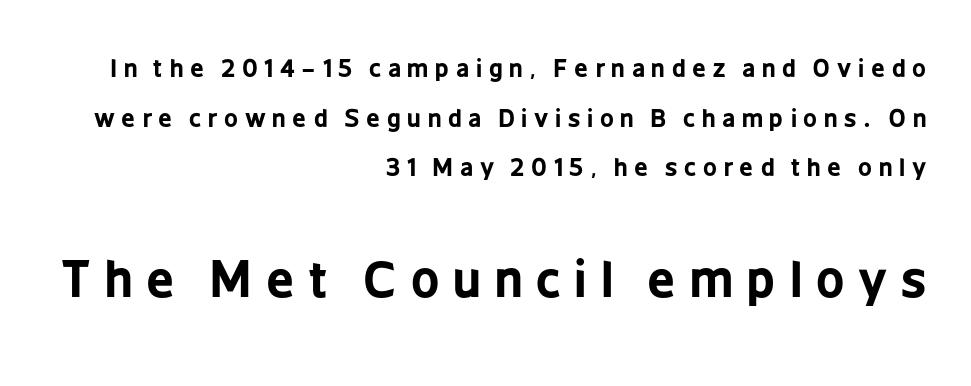
The image shows 49 px bold, condensed sans-serif type, upright; set right-aligned, loose line spacing (2.07x), unusually wide letter spacing (+0.28 em), not underlined; the second (bottom) block is 2.04x larger; low stroke contrast and a medium x-height.
